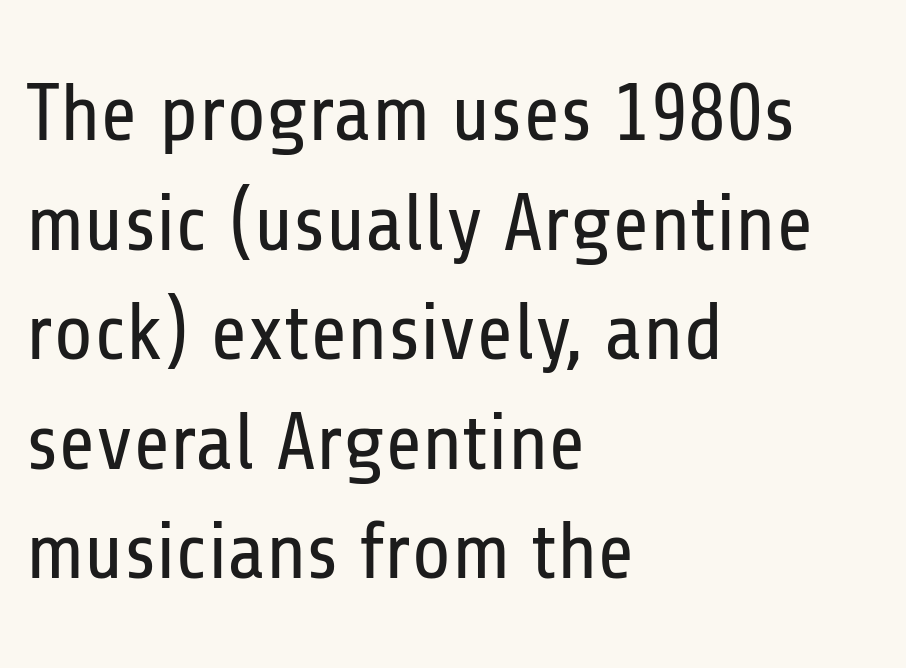
Beneath every word, the page is bare. Unlike italic type, these characters show no tilt at all. Spacing between characters is what you'd get straight out of the box. Leading: standard. The letterforms sit at book weight or below.
